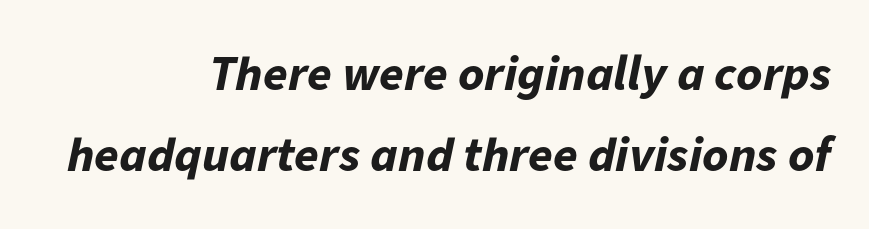
Q: Is the text bold? A: Yes.
Q: Is the text italic (slanted)? A: Yes, it leans right by about 11 degrees.
Q: Is the text underlined? A: No.
Q: How is the paragraph aligned? A: Right-aligned.
Q: Is the spacing between letters normal or unusually wide? A: Normal.
Q: Is the spacing between lines tight, normal or loose? A: Normal.
Q: Width (condensed, normal, or wide)? A: Normal.
Q: Stroke contrast? A: Low.
Q: x-height? A: Medium.
Q: Monospaced? A: No.
